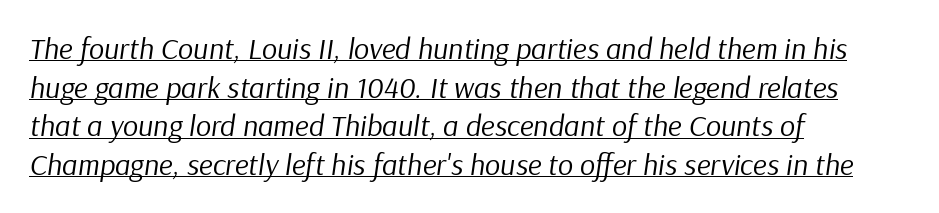
{"italic": "yes", "lean": "right", "slant_degrees": 9, "bold": "no", "weight": "regular", "width": "normal", "stroke_contrast": "low", "x_height": "medium", "monospaced": "no", "underline": "yes", "align": "left", "line_spacing": "normal", "line_spacing_ratio": 1.29, "letter_spacing": "normal", "letter_spacing_em": 0.0, "glyph_px": 30}
